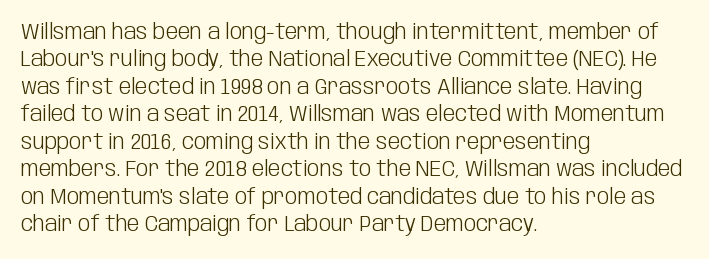
Q: Is the text bold? A: No.
Q: Is the text italic (slanted)? A: No, it is upright.
Q: Is the text underlined? A: No.
Q: How is the paragraph aligned? A: Left-aligned.
Q: Is the spacing between letters normal or unusually wide? A: Normal.
Q: Is the spacing between lines tight, normal or loose? A: Normal.
